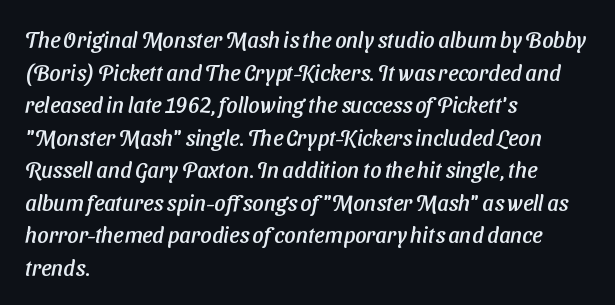
The image shows 22 px text type; set left-aligned, normal line spacing (1.48x), normal letter spacing, not underlined.
